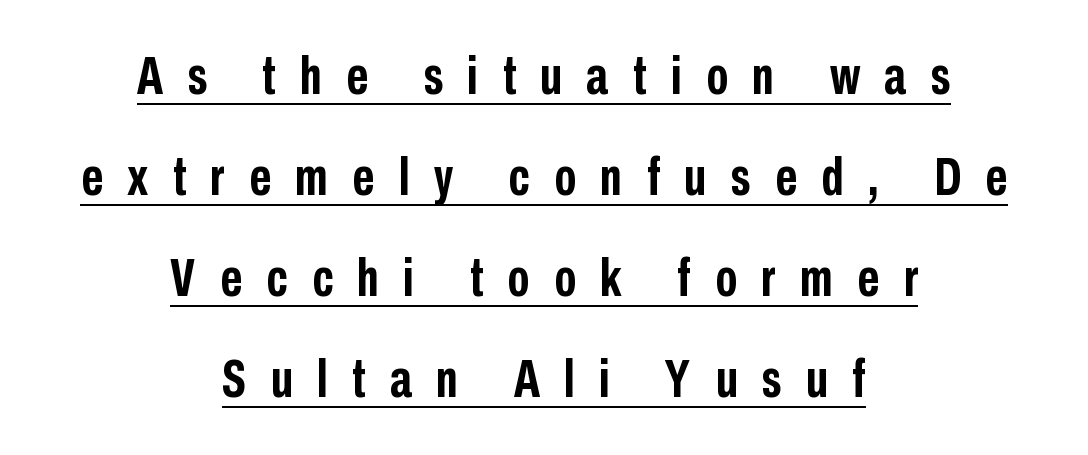
Serif or sans? Sans — the stroke terminals are bare. Proportional: the letters do not fall into vertical columns. Like a heading marked for emphasis, these lines bear an underscore. The passage shown has open, widely tracked lettering throughout. The typesetter chose a symmetrical, centered arrangement here.
